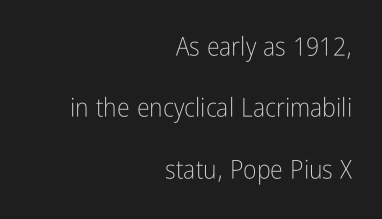
The image shows 26 px text type, upright; set right-aligned, loose line spacing (2.36x), normal letter spacing, not underlined.
